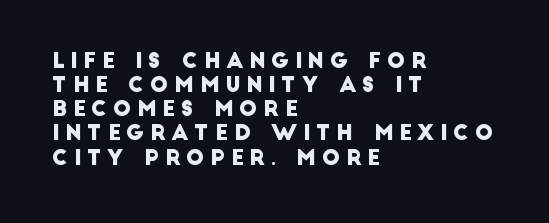
Q: Is the text underlined? A: No.
Q: How is the paragraph aligned? A: Left-aligned.
Q: Is the spacing between letters normal or unusually wide? A: Unusually wide.
Q: Is the spacing between lines tight, normal or loose? A: Tight.
